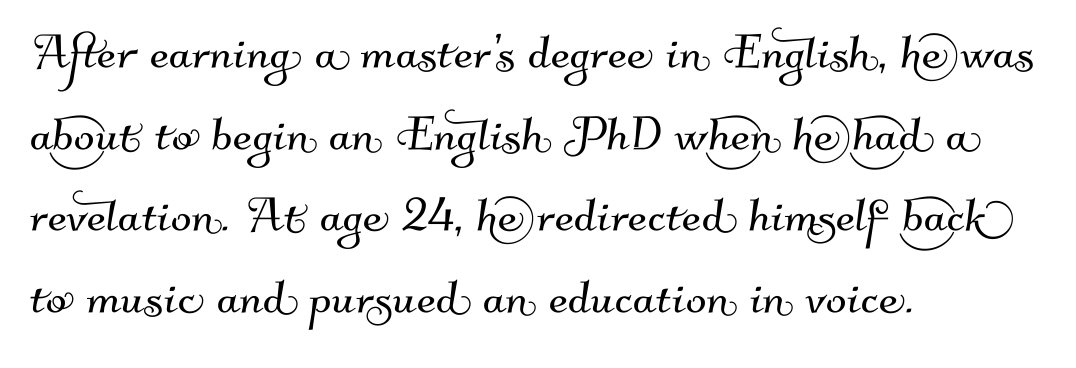
{"serif": "no", "width": "normal", "stroke_contrast": "medium", "x_height": "small", "monospaced": "no", "underline": "no", "align": "left", "line_spacing": "normal", "line_spacing_ratio": 1.34, "letter_spacing": "normal", "letter_spacing_em": 0.0, "glyph_px": 61}
